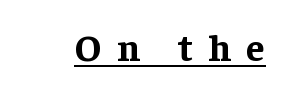
The image shows 38 px bold serif type, upright; set unusually wide letter spacing (+0.41 em), underlined; low stroke contrast and a medium x-height.
